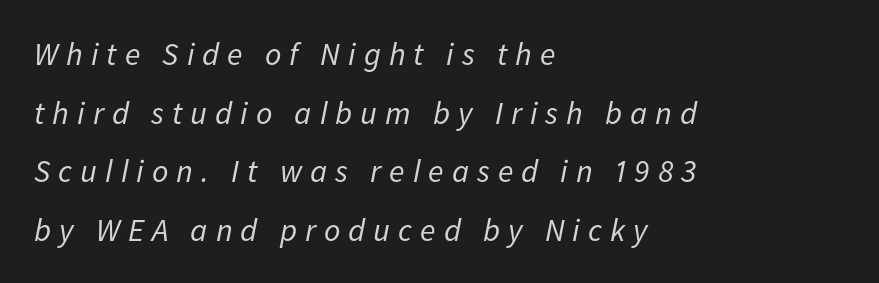
Italic: yes, the glyphs are oblique. Someone cranked the tracking dial way up on this one. The strokes carry an ordinary text weight at most. Each line starts at the same left margin while the right side varies. The face used here is proportionally spaced, like ordinary book or web type.
